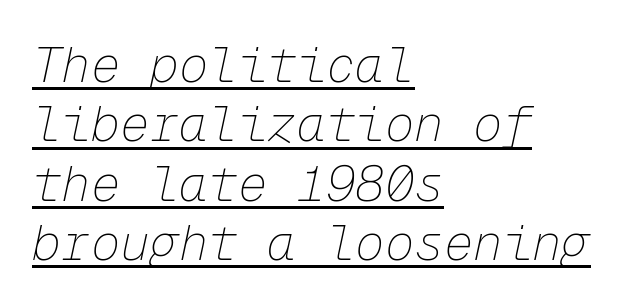
When letters slant like this, we call the style italic. Has an underline been added? It has. Think of a typewriter: that constant character pitch is what you see here. Short note: letters normally spaced. The text block is weighted toward the left margin, trailing off unevenly rightward. Weight: in the light-to-regular range.
